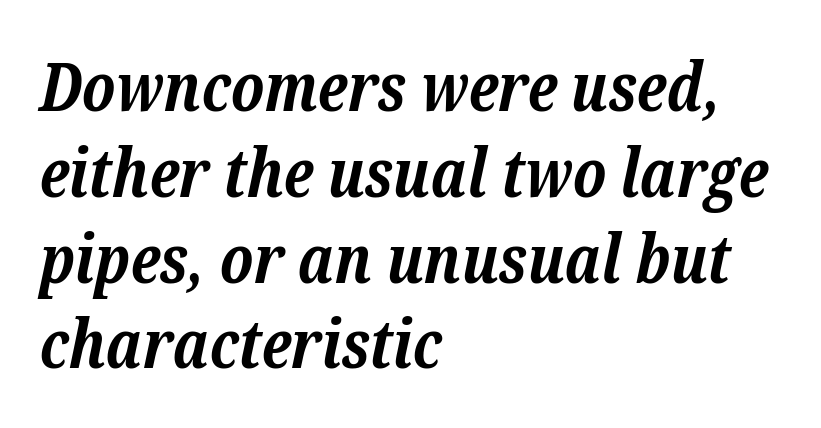
You can tell from the footed stems that serif type was used. The ragged edge is on the right, which tells us the setting is flush left. A dark, heavy texture on the line: the type is bold. Horizontal bands of white between lines are of average thickness.
